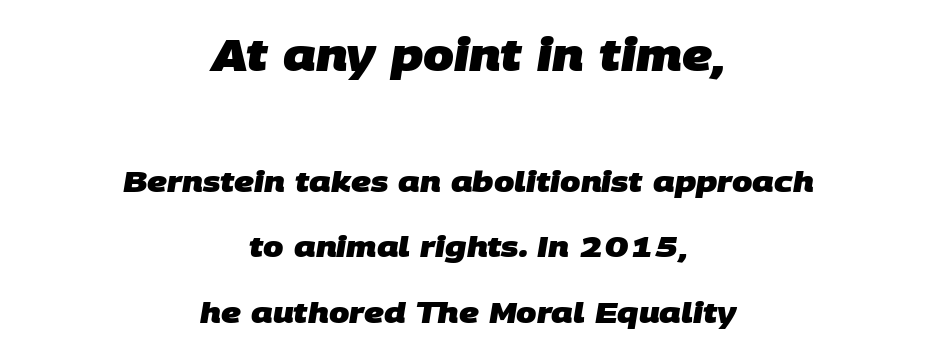
Q: Is the text bold? A: Yes.
Q: Is the typeface a serif or a sans-serif typeface? A: Sans-serif.
Q: Is the text underlined? A: No.
Q: How is the paragraph aligned? A: Centered.
Q: Is the spacing between letters normal or unusually wide? A: Normal.
Q: Is the spacing between lines tight, normal or loose? A: Loose.
Q: Which block of text is set in a larger size, the first (top) or the second (bottom)? A: The first (top) one.
Q: Width (condensed, normal, or wide)? A: Normal.
Q: Stroke contrast? A: Low.
Q: x-height? A: Large.
Q: Monospaced? A: No.
